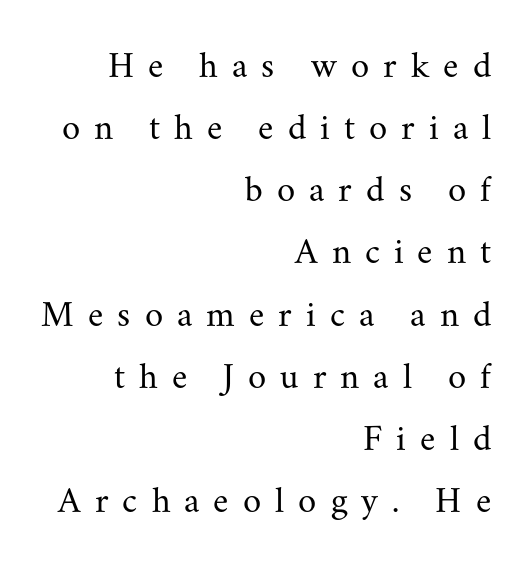
The image shows 37 px regular-weight serif type, upright; set right-aligned, normal line spacing (1.68x), unusually wide letter spacing (+0.38 em), not underlined; medium stroke contrast and a small x-height.
